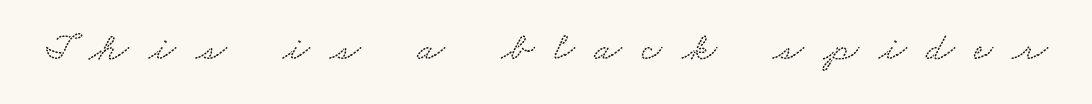
The space beneath each line is pristine and unruled. Varying glyph widths throughout — classic text-font behaviour. The type family on display is of the serif kind. Look at the tracking — it's clearly loosened, letters drifting apart.
